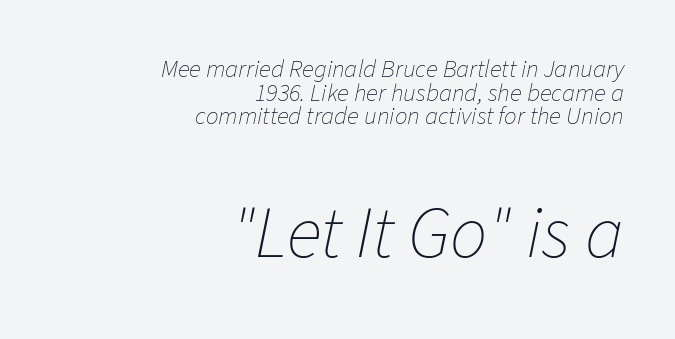
These lines were composed using italics. Compared with a typical body face, this is equally light or lighter still. Nothing unusual about the tracking: characters are spaced as the font intends. Is this a fixed-width face? No — the glyphs have proportional, varying widths.
